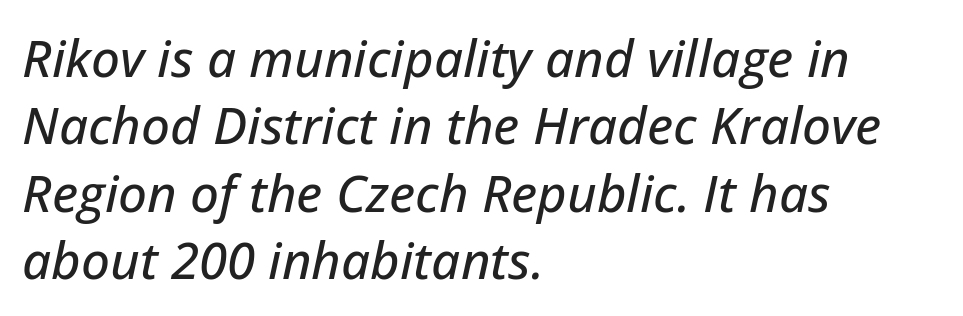
{"italic": "yes", "lean": "right", "slant_degrees": 12, "width": "normal", "stroke_contrast": "low", "x_height": "medium", "monospaced": "no", "underline": "no", "align": "left", "line_spacing": "normal", "line_spacing_ratio": 1.32, "letter_spacing": "normal", "letter_spacing_em": 0.0, "glyph_px": 51}
